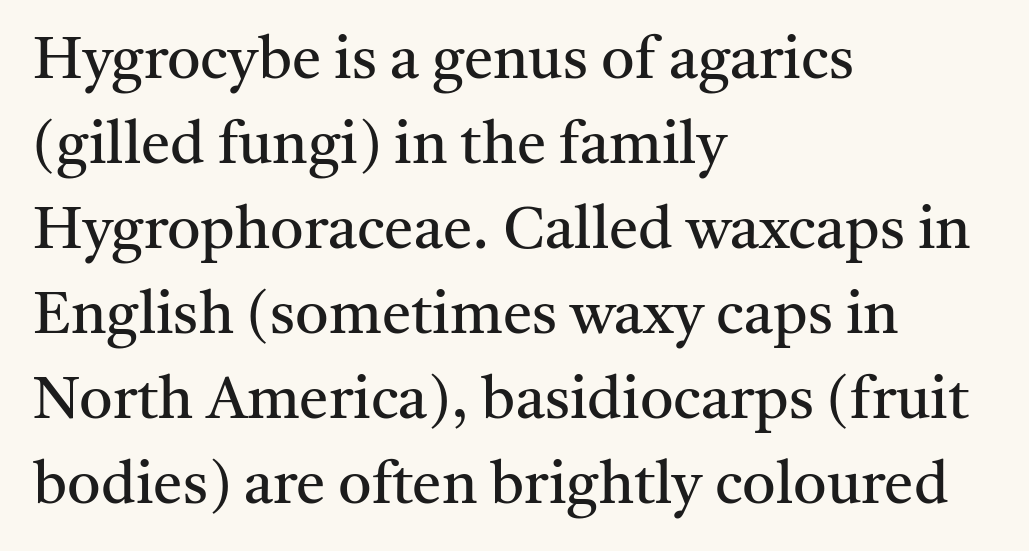
The image shows 59 px regular-weight serif type, upright; set left-aligned, normal line spacing (1.44x), normal letter spacing, not underlined; medium stroke contrast and a medium x-height.
